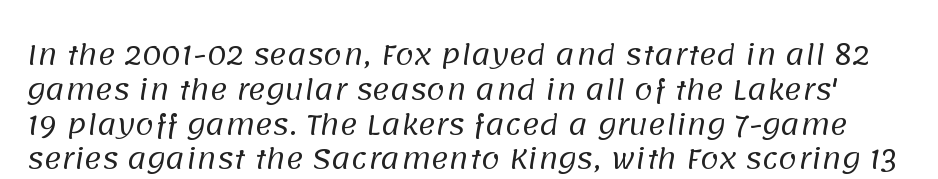
Q: Is the text bold? A: No.
Q: Is the text underlined? A: No.
Q: Is the spacing between letters normal or unusually wide? A: Normal.
Q: Is the spacing between lines tight, normal or loose? A: Normal.
